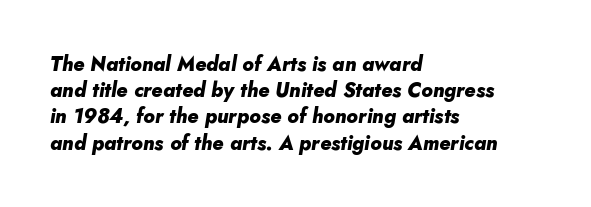
Weight check: bold — yes, fully. Compared with a centered layout, this one pins lines to the left instead. Does the leading feel generous? No, just average. Lines of text with bare space underneath. Slanted lettering throughout. Compared with typical body copy, the letter spacing here is the same.
